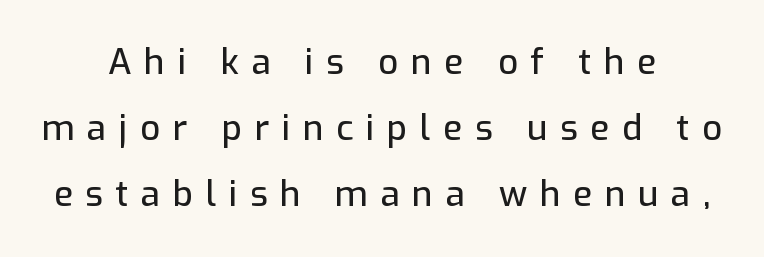
The image shows 35 px sans-serif type, upright; set centered, line spacing 1.89x, unusually wide letter spacing (+0.36 em), not underlined; low stroke contrast and a medium x-height.
